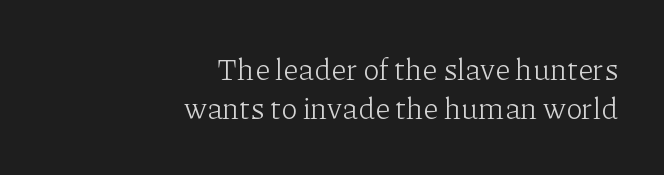
{"serif": "yes", "italic": "no", "bold": "no", "weight": "light", "width": "normal", "stroke_contrast": "low", "x_height": "medium", "monospaced": "no", "underline": "no", "align": "right", "line_spacing": "normal", "line_spacing_ratio": 1.29, "letter_spacing": "normal", "letter_spacing_em": 0.0, "glyph_px": 30}
